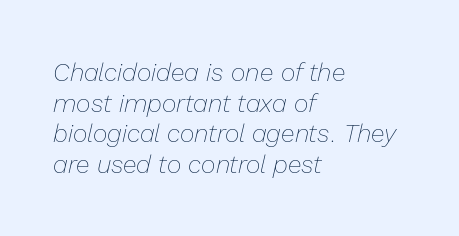
The image shows 25 px text type, italic (leaning right); set left-aligned, line spacing 1.23x, normal letter spacing, not underlined.
